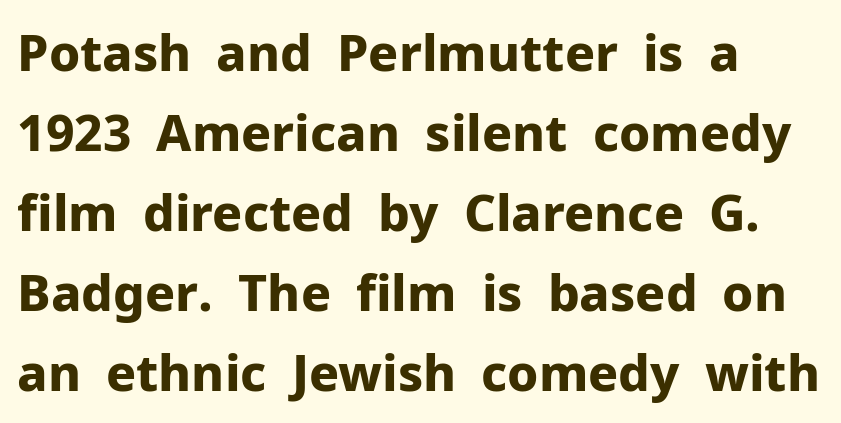
Q: Is the text bold? A: Yes.
Q: Is the text italic (slanted)? A: No, it is upright.
Q: Is the typeface a serif or a sans-serif typeface? A: Sans-serif.
Q: Is the text underlined? A: No.
Q: How is the paragraph aligned? A: Left-aligned.
Q: Is the spacing between letters normal or unusually wide? A: Normal.
Q: Is the spacing between lines tight, normal or loose? A: Normal.
Q: Width (condensed, normal, or wide)? A: Normal.
Q: Stroke contrast? A: Low.
Q: x-height? A: Medium.
Q: Monospaced? A: No.
